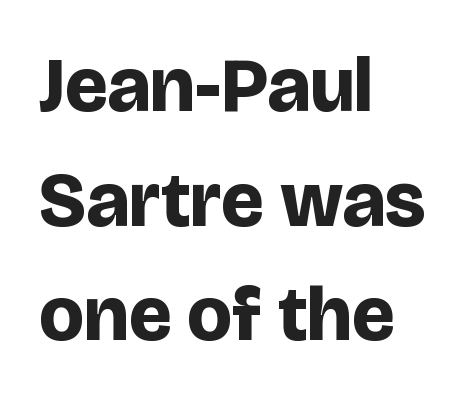
The passage shown is typed in a proportional face where columns would drift. Plenty of ink on the page — the face is bold. Which margin do the lines hug? The left one — the right edge is uneven. Rule under the text: the space is simply empty. Leading matches the norm, producing a regular column. Font category for this specimen: sans-serif.
